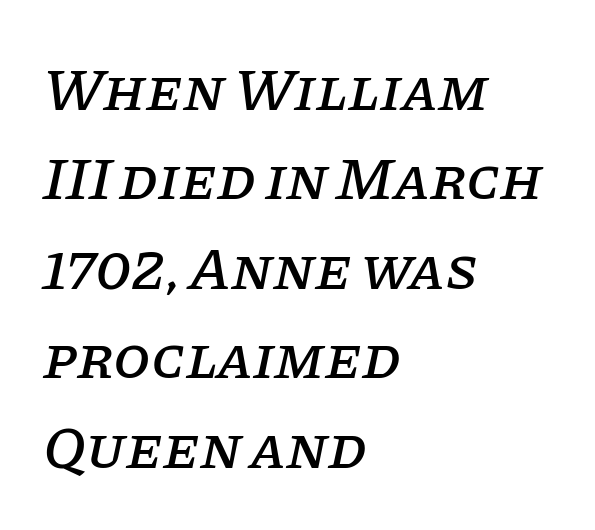
{"serif": "yes", "italic": "yes", "lean": "right", "slant_degrees": 11, "width": "normal", "stroke_contrast": "low", "x_height": "large", "monospaced": "no", "underline": "no", "align": "left", "line_spacing": "normal", "line_spacing_ratio": 1.49, "letter_spacing": "normal", "letter_spacing_em": 0.0, "glyph_px": 60}
